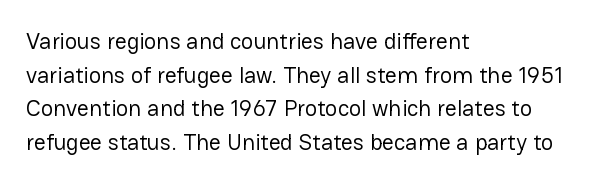
{"italic": "no", "bold": "no", "underline": "no", "align": "left", "line_spacing": "normal", "line_spacing_ratio": 1.46, "letter_spacing": "normal", "letter_spacing_em": 0.0, "glyph_px": 23}
